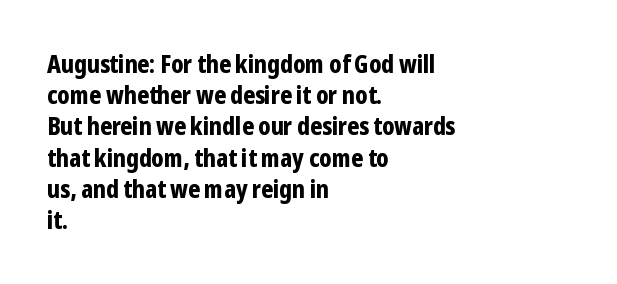
Every letter is thick-stroked: bold, no question. Line starts are locked; line ends wander. What's the leading like? Ordinary, nothing unusual. Glance below the letters and you will spot only blank space.
